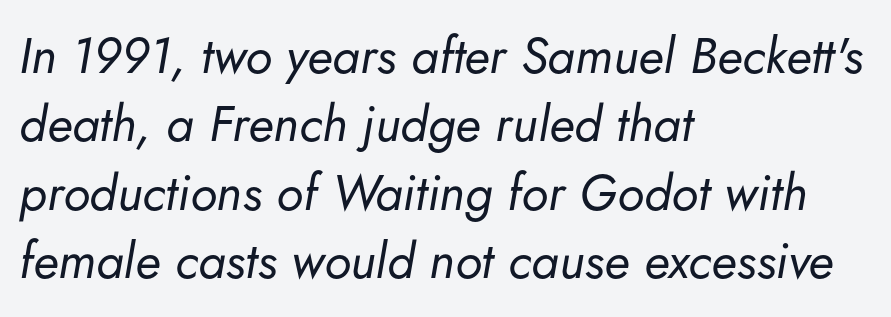
The image shows 50 px regular-weight type, italic (leaning right); set left-aligned, normal line spacing (1.37x), normal letter spacing, not underlined; low stroke contrast and a small x-height.
